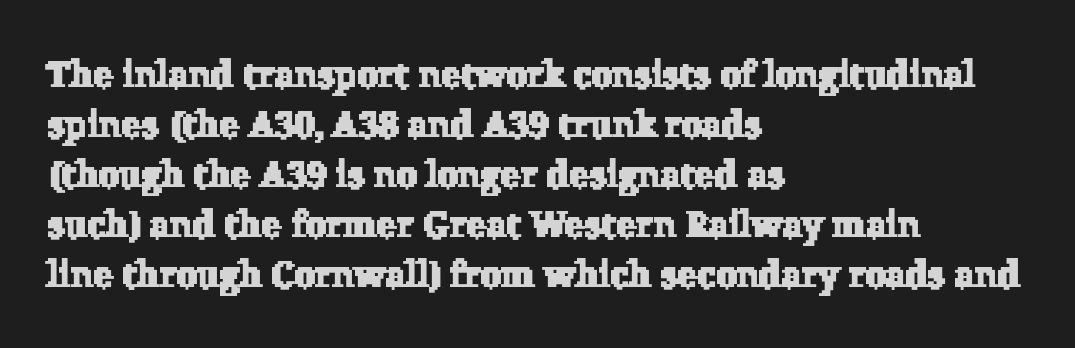
You could not count columns in this text — the font is proportionally spaced. Standard letterfit; no display-style spreading of the glyphs. Just letters on the line, the space beneath them empty. Reading down the column, the eye jumps a familiar distance to each next line.
